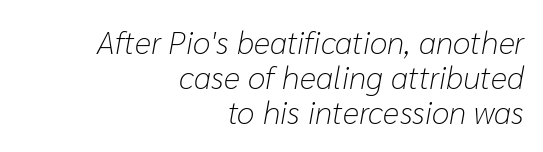
{"italic": "yes", "lean": "right", "slant_degrees": 10, "bold": "no", "weight": "light", "width": "normal", "stroke_contrast": "low", "x_height": "medium", "monospaced": "no", "underline": "no", "align": "right", "line_spacing": "tight", "line_spacing_ratio": 1.1, "letter_spacing": "normal", "letter_spacing_em": 0.0, "glyph_px": 32}
